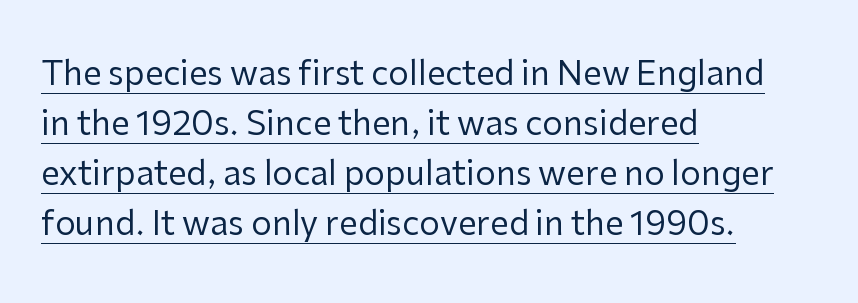
Q: Is the text bold? A: No.
Q: Is the text italic (slanted)? A: No, it is upright.
Q: Is the typeface a serif or a sans-serif typeface? A: Sans-serif.
Q: Is the text underlined? A: Yes.
Q: How is the paragraph aligned? A: Left-aligned.
Q: Is the spacing between letters normal or unusually wide? A: Normal.
Q: Is the spacing between lines tight, normal or loose? A: Normal.
Q: Width (condensed, normal, or wide)? A: Normal.
Q: Stroke contrast? A: Low.
Q: x-height? A: Medium.
Q: Monospaced? A: No.
